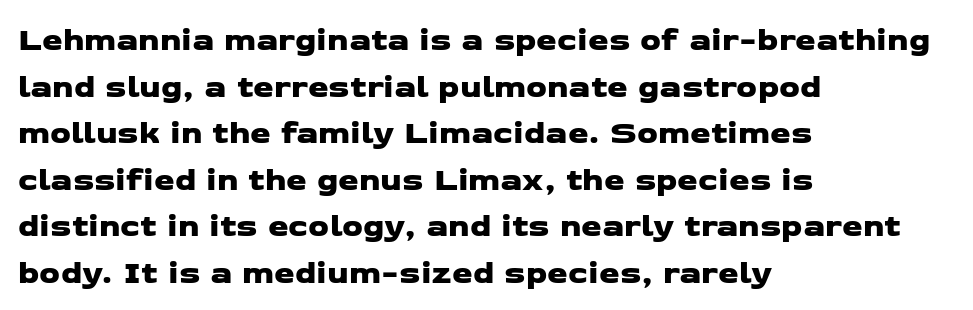
The image shows 33 px wide sans-serif type; set left-aligned, normal line spacing (1.41x), normal letter spacing, not underlined; low stroke contrast and a medium x-height.
